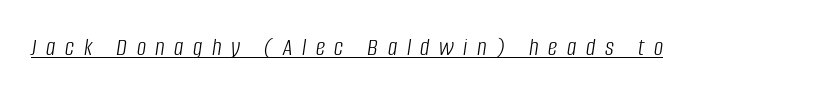
The whole block is typeset with a tilt. Characters follow at a spacing far wider than the type designer built in. The strokes carry an ordinary text weight at most. Quick note: underline on.
